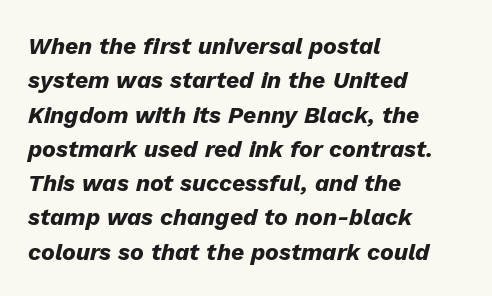
The image shows 23 px bold type, italic (leaning right); set left-aligned, normal line spacing (1.49x), normal letter spacing, not underlined.
